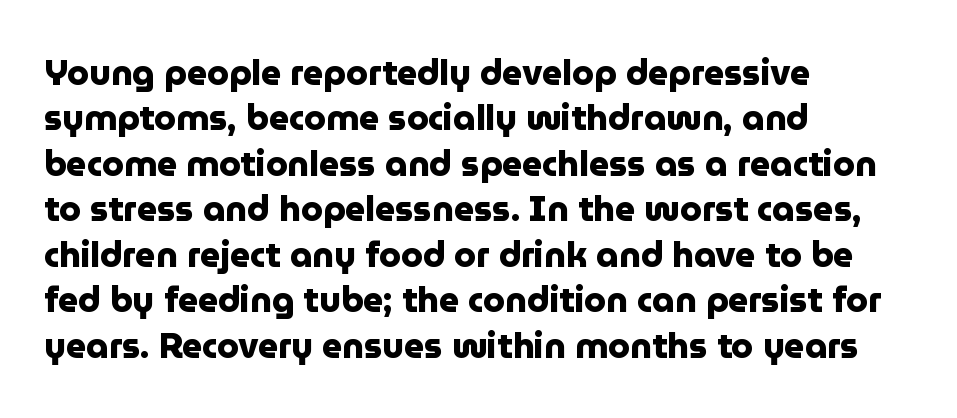
Underline: absent. Where is the straight margin? On the left. Notice how descenders clear the ascenders below comfortably — that's standard leading. The type is set solid horizontally, with unmodified tracking. Do the characters align in a grid? No, the font is proportional. These lines were composed using upright roman letters.
